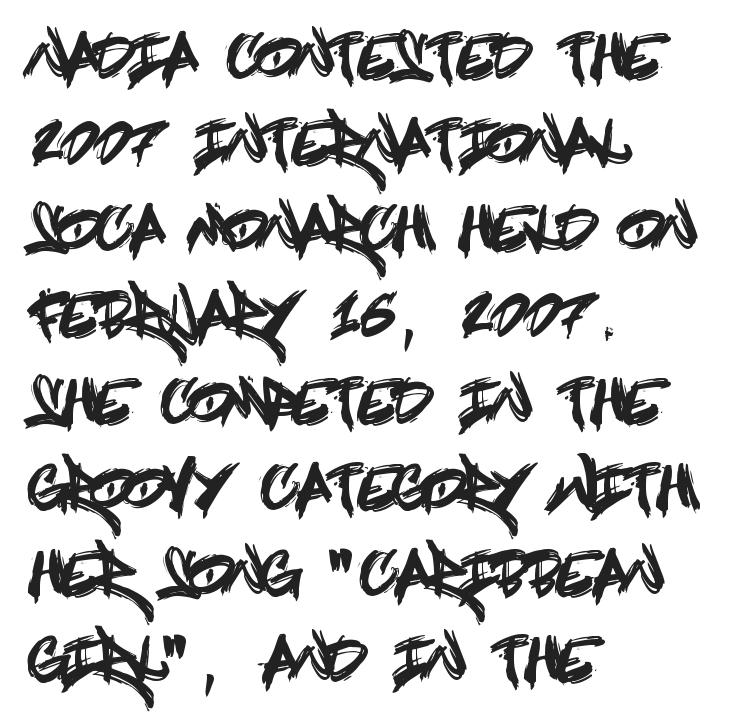
Q: Is the text italic (slanted)? A: Yes.
Q: Is the typeface a serif or a sans-serif typeface? A: Sans-serif.
Q: Is the text underlined? A: No.
Q: How is the paragraph aligned? A: Left-aligned.
Q: Is the spacing between letters normal or unusually wide? A: Normal.
Q: Is the spacing between lines tight, normal or loose? A: Normal.
Q: Width (condensed, normal, or wide)? A: Condensed.
Q: x-height? A: Large.
